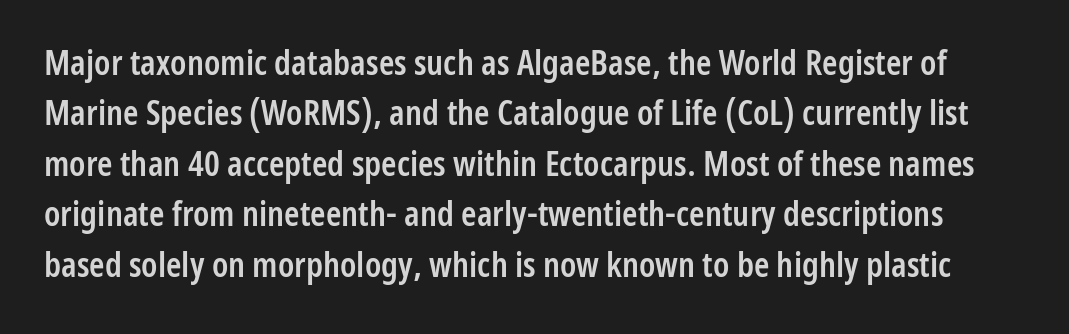
{"serif": "no", "italic": "no", "bold": "semi", "weight": "semibold", "width": "condensed", "stroke_contrast": "low", "x_height": "medium", "monospaced": "no", "underline": "no", "line_spacing": "normal", "line_spacing_ratio": 1.44, "letter_spacing": "normal", "letter_spacing_em": 0.0, "glyph_px": 35}
